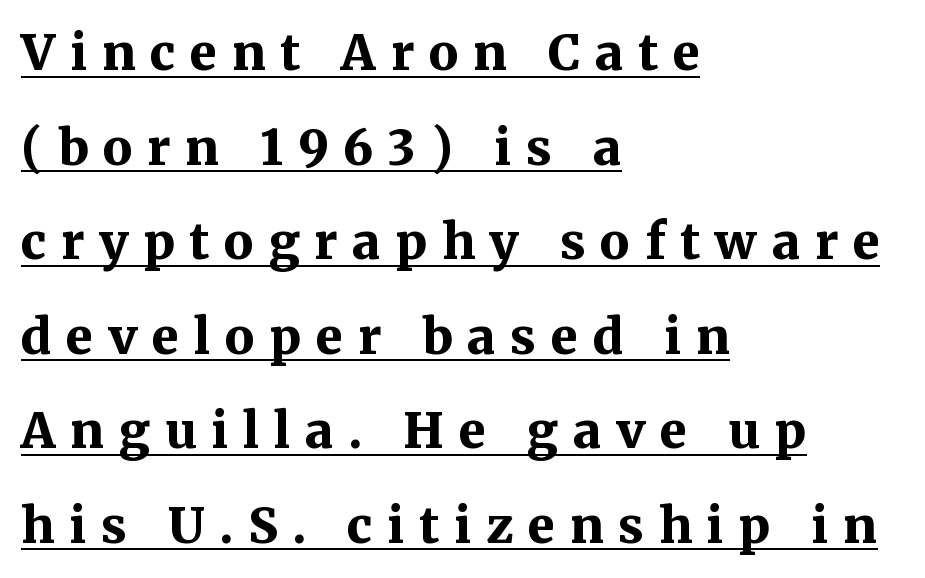
{"serif": "yes", "italic": "no", "bold": "yes", "weight": "bold", "width": "normal", "stroke_contrast": "medium", "x_height": "medium", "monospaced": "no", "underline": "yes", "align": "left", "line_spacing": "loose", "line_spacing_ratio": 1.93, "letter_spacing": "wide", "letter_spacing_em": 0.3, "glyph_px": 49}
